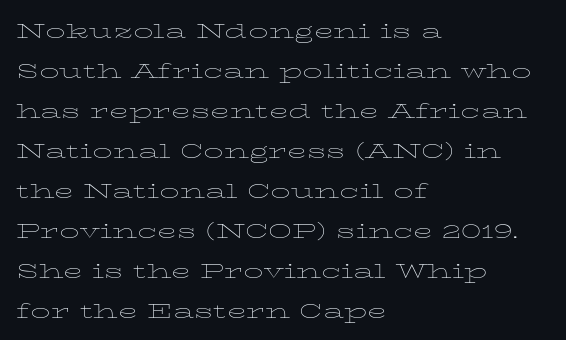
{"italic": "no", "bold": "no", "underline": "no", "align": "left", "line_spacing": "normal", "line_spacing_ratio": 1.54, "letter_spacing": "normal", "letter_spacing_em": 0.0, "glyph_px": 26}
